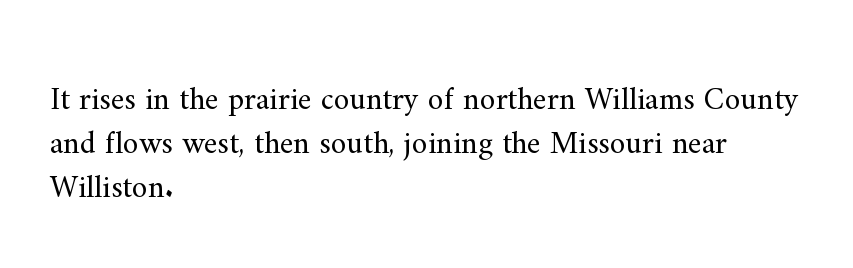
Think standard paragraph weight, or any step lighter than that. Honestly, there is no underline to notice here at all. Observe the serifs anchoring each vertical stroke in this sample. All the whitespace from short lines collects on the right. Spacing verdict: proportional, widths tailored to each character.
